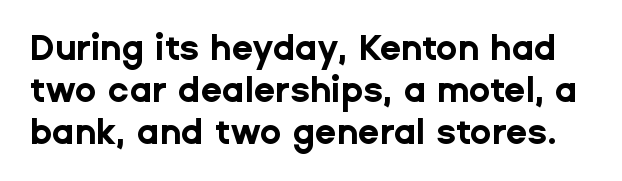
{"serif": "no", "italic": "no", "bold": "yes", "weight": "bold", "width": "normal", "stroke_contrast": "low", "x_height": "medium", "monospaced": "no", "underline": "no", "line_spacing_ratio": 1.2, "letter_spacing": "normal", "letter_spacing_em": 0.0, "glyph_px": 35}
